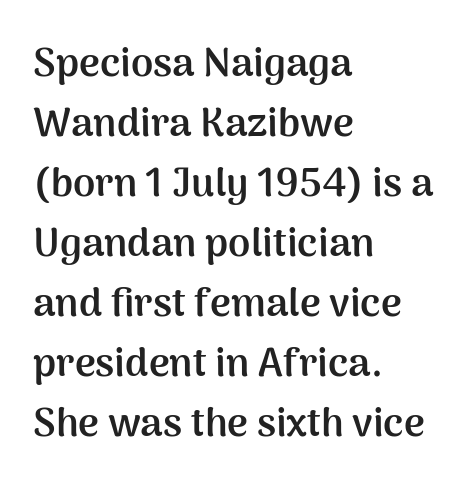
Q: Is the text bold? A: Yes.
Q: Is the text italic (slanted)? A: No, it is upright.
Q: Is the typeface a serif or a sans-serif typeface? A: Sans-serif.
Q: Is the text underlined? A: No.
Q: How is the paragraph aligned? A: Left-aligned.
Q: Is the spacing between letters normal or unusually wide? A: Normal.
Q: Is the spacing between lines tight, normal or loose? A: Normal.
Q: Width (condensed, normal, or wide)? A: Normal.
Q: Stroke contrast? A: Medium.
Q: x-height? A: Medium.
Q: Monospaced? A: No.
